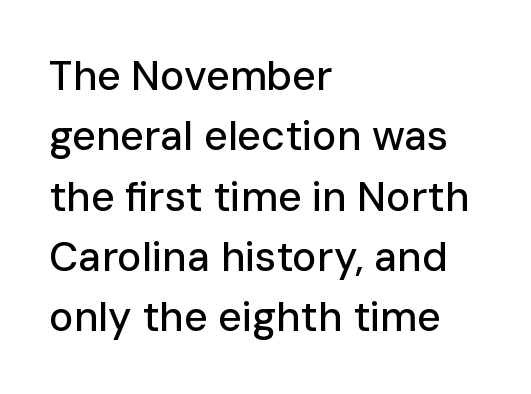
This is sans-serif lettering, the kind often seen on screens and signage. Is there much room between lines? A standard amount, neither cramped nor airy. Each word holds together tightly as a unit, with standard inter-letter gaps. The passage shown is not underscored anywhere. A typesetter would call this proportional, since set widths differ per character.
